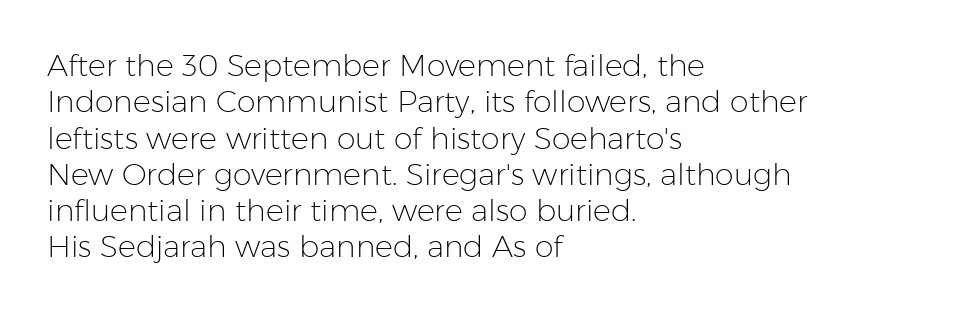
Q: Is the text bold? A: No.
Q: Is the text italic (slanted)? A: No, it is upright.
Q: Is the typeface a serif or a sans-serif typeface? A: Sans-serif.
Q: Is the text underlined? A: No.
Q: How is the paragraph aligned? A: Left-aligned.
Q: Is the spacing between letters normal or unusually wide? A: Normal.
Q: Width (condensed, normal, or wide)? A: Normal.
Q: Stroke contrast? A: Low.
Q: x-height? A: Medium.
Q: Monospaced? A: No.
